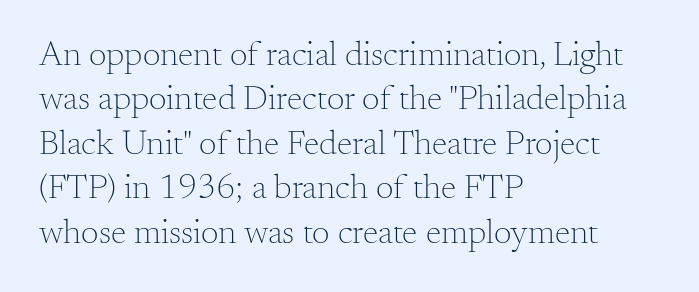
{"serif": "yes", "italic": "no", "bold": "no", "weight": "light", "width": "normal", "stroke_contrast": "medium", "x_height": "small", "monospaced": "no", "underline": "no", "align": "left", "line_spacing": "normal", "line_spacing_ratio": 1.27, "letter_spacing": "normal", "letter_spacing_em": 0.0, "glyph_px": 35}
